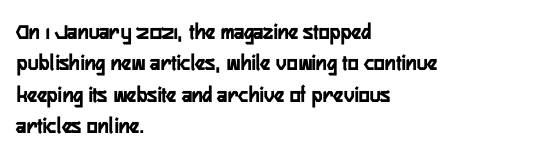
If you drew a line through each stem, it would be perfectly vertical. The face used here has the dense, thick strokes of a bold. All the whitespace from short lines collects on the right. Observe the ordinary spacing: letters are neighbours, not strangers. Rule under the text: the space is simply empty.
